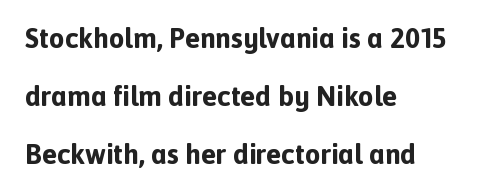
{"serif": "no", "italic": "no", "bold": "yes", "weight": "bold", "width": "normal", "x_height": "medium", "monospaced": "no", "underline": "no", "align": "left", "line_spacing": "loose", "line_spacing_ratio": 2.08, "letter_spacing": "normal", "letter_spacing_em": 0.0, "glyph_px": 28}
